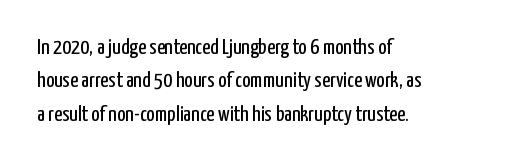
Q: Is the text bold? A: No.
Q: Is the text italic (slanted)? A: No, it is upright.
Q: Is the text underlined? A: No.
Q: How is the paragraph aligned? A: Left-aligned.
Q: Is the spacing between letters normal or unusually wide? A: Normal.
Q: Is the spacing between lines tight, normal or loose? A: Normal.
